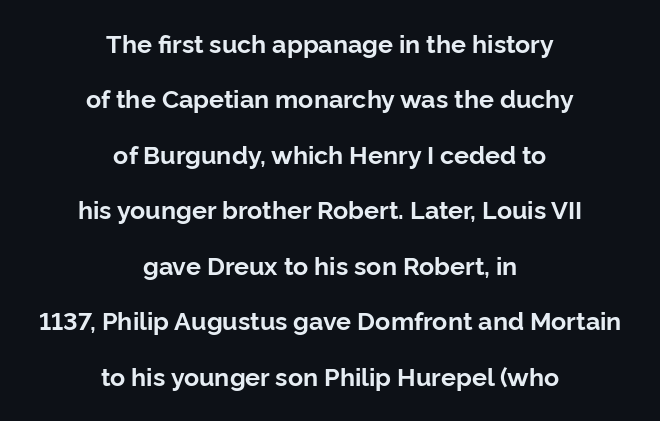
{"italic": "no", "bold": "yes", "underline": "no", "align": "center", "line_spacing": "loose", "line_spacing_ratio": 2.22, "letter_spacing": "normal", "letter_spacing_em": 0.0, "glyph_px": 25}
